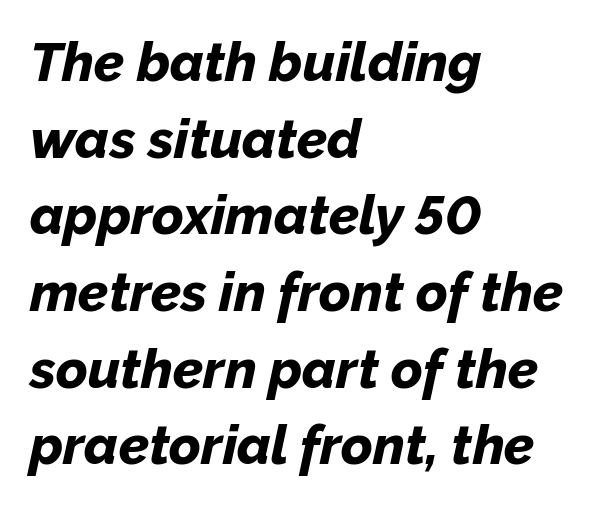
The image shows 54 px bold type, italic (leaning right); set left-aligned, normal line spacing (1.42x), normal letter spacing, not underlined; low stroke contrast and a medium x-height.
